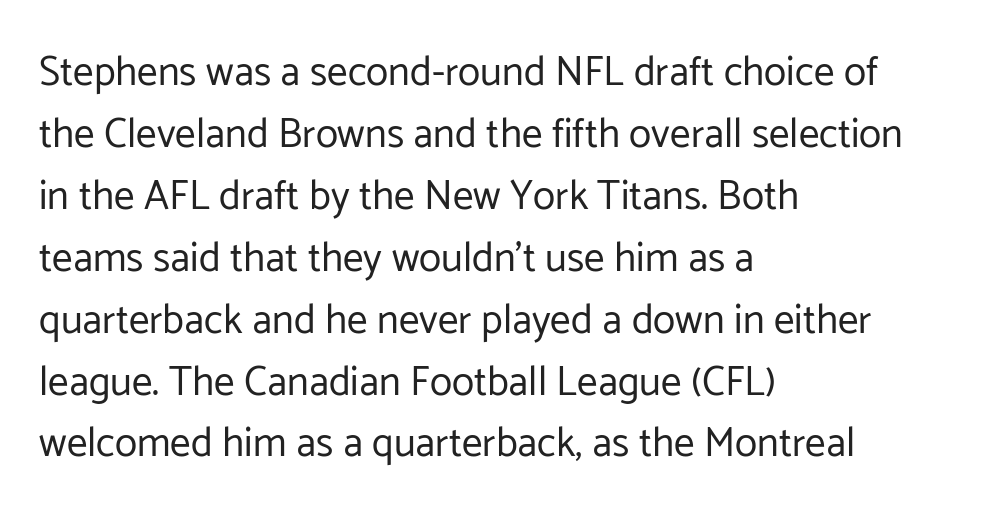
{"serif": "no", "italic": "no", "bold": "no", "weight": "regular", "width": "normal", "stroke_contrast": "low", "x_height": "medium", "monospaced": "no", "underline": "no", "align": "left", "line_spacing": "normal", "line_spacing_ratio": 1.51, "letter_spacing": "normal", "letter_spacing_em": 0.0, "glyph_px": 41}
